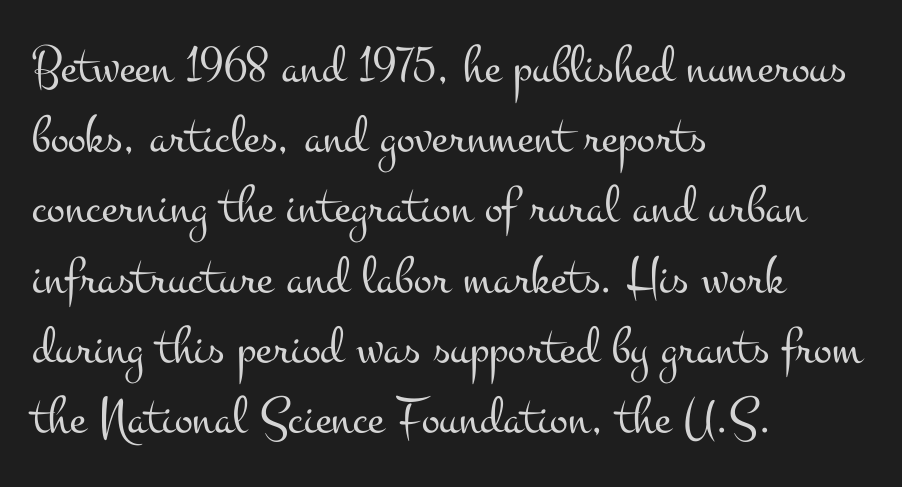
Q: Is the text bold? A: No.
Q: Is the text italic (slanted)? A: Yes.
Q: Is the typeface a serif or a sans-serif typeface? A: Serif.
Q: Is the text underlined? A: No.
Q: How is the paragraph aligned? A: Left-aligned.
Q: Is the spacing between letters normal or unusually wide? A: Normal.
Q: Is the spacing between lines tight, normal or loose? A: Normal.
Q: Width (condensed, normal, or wide)? A: Wide.
Q: Stroke contrast? A: Medium.
Q: x-height? A: Small.
Q: Monospaced? A: No.
